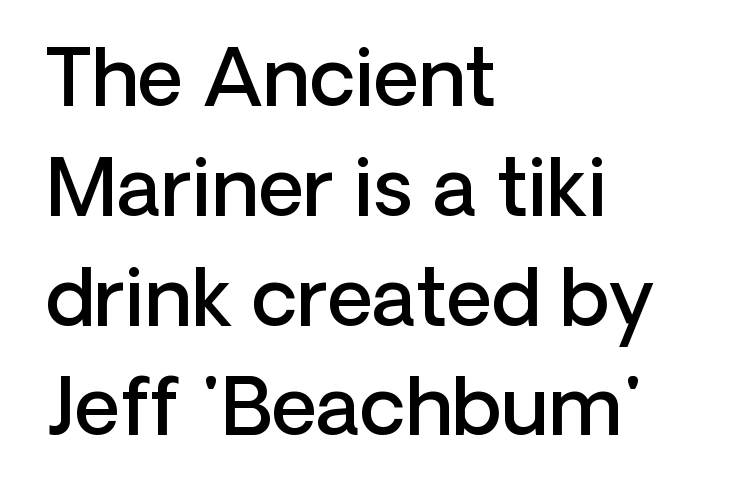
Q: Is the text bold? A: Semi-bold.
Q: Is the text italic (slanted)? A: No, it is upright.
Q: Is the typeface a serif or a sans-serif typeface? A: Sans-serif.
Q: Is the text underlined? A: No.
Q: How is the paragraph aligned? A: Left-aligned.
Q: Is the spacing between letters normal or unusually wide? A: Normal.
Q: Is the spacing between lines tight, normal or loose? A: Normal.
Q: Width (condensed, normal, or wide)? A: Normal.
Q: Stroke contrast? A: Low.
Q: x-height? A: Medium.
Q: Monospaced? A: No.
